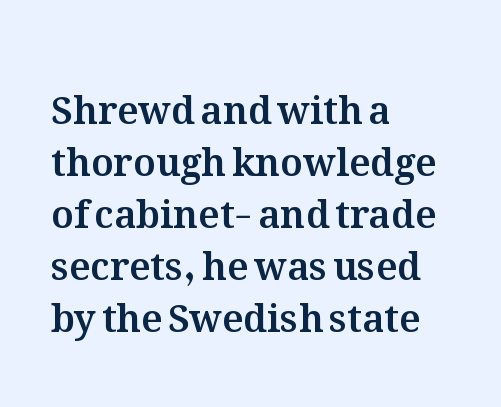
The letters stand upright; this is a roman face. Looks like regular typesetting: each glyph gets only the width it needs. The compositor pushed each line to the left boundary. The space beneath each line is pristine and unruled.
